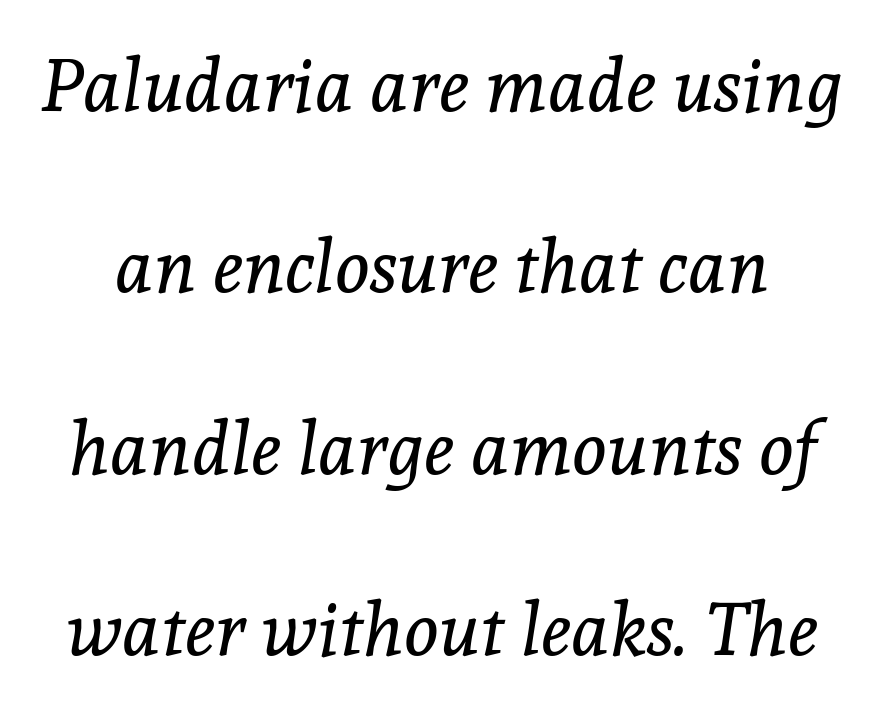
Q: Is the text bold? A: No.
Q: Is the text italic (slanted)? A: Yes, it leans right by about 8 degrees.
Q: Is the typeface a serif or a sans-serif typeface? A: Serif.
Q: Is the text underlined? A: No.
Q: Is the spacing between letters normal or unusually wide? A: Normal.
Q: Is the spacing between lines tight, normal or loose? A: Loose.
Q: Width (condensed, normal, or wide)? A: Normal.
Q: x-height? A: Medium.
Q: Monospaced? A: No.
